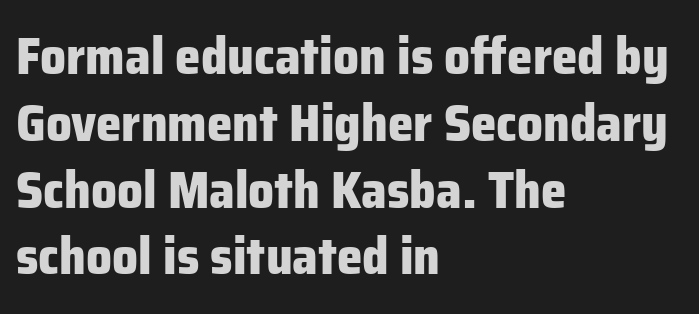
{"serif": "no", "italic": "no", "bold": "yes", "weight": "heavy", "width": "normal", "stroke_contrast": "low", "x_height": "medium", "monospaced": "no", "underline": "no", "align": "left", "line_spacing": "normal", "line_spacing_ratio": 1.31, "letter_spacing": "normal", "letter_spacing_em": 0.0, "glyph_px": 51}
